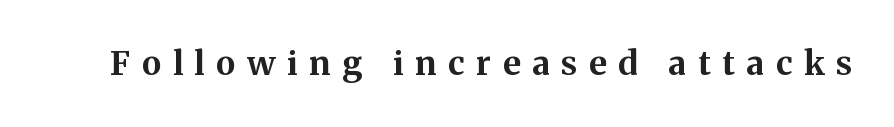
Q: Is the text bold? A: Yes.
Q: Is the text italic (slanted)? A: No, it is upright.
Q: Is the typeface a serif or a sans-serif typeface? A: Serif.
Q: Is the text underlined? A: No.
Q: Is the spacing between letters normal or unusually wide? A: Unusually wide.
Q: Width (condensed, normal, or wide)? A: Normal.
Q: Stroke contrast? A: Medium.
Q: x-height? A: Medium.
Q: Monospaced? A: No.
